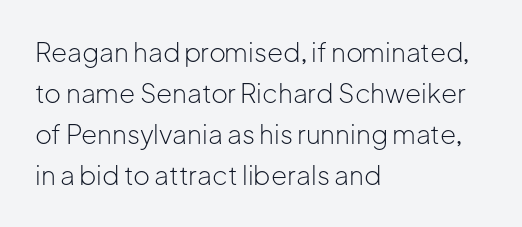
{"italic": "no", "bold": "no", "underline": "no", "align": "left", "line_spacing": "normal", "line_spacing_ratio": 1.58, "letter_spacing": "normal", "letter_spacing_em": 0.0, "glyph_px": 26}
